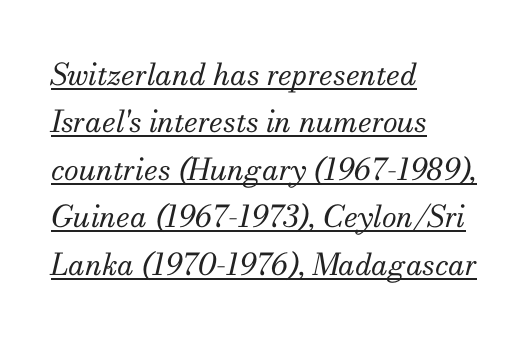
Rendered with sloped, italic letterforms. The leading is moderate, giving the passage an even texture. Honestly, the underline is the first thing you notice here. Each letter's strokes conclude with small projecting serifs. The rendering keeps characters at their native spacing. Each stroke keeps to a modest, everyday thickness or less.
